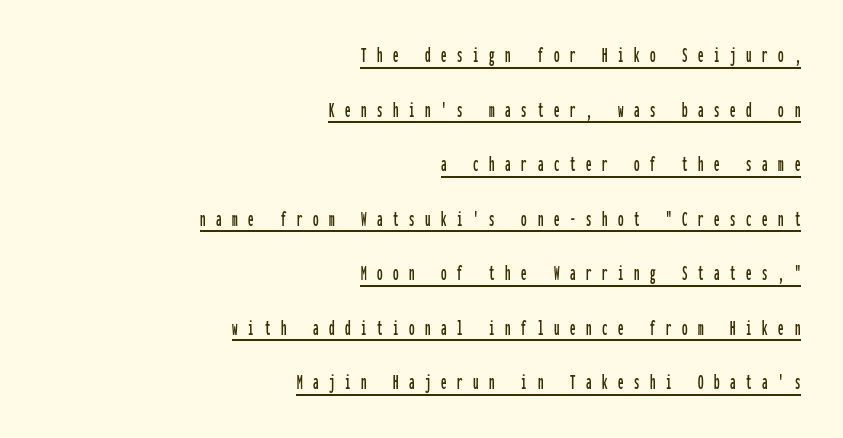
The image shows 22 px text type, upright; set right-aligned, loose line spacing (2.48x), unusually wide letter spacing (+0.48 em), underlined.
